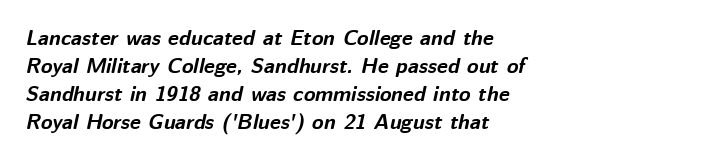
The image shows 21 px bold type, italic (leaning right); set left-aligned, normal line spacing (1.33x), normal letter spacing, not underlined.
